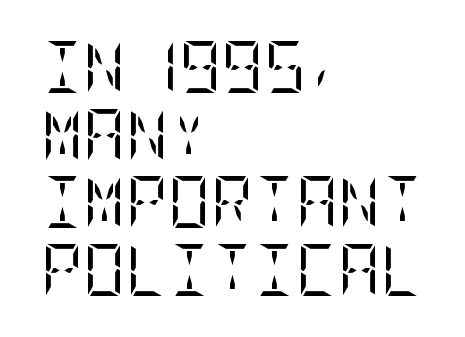
The letterforms sit at book weight or below. A normal amount of white space separates one row of letters from the next. The tracking reads as untouched default to a designer's eye. Check where the strokes stop: tiny serifs finish them off.
